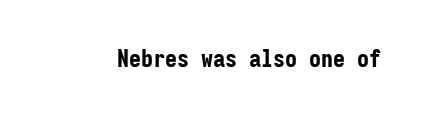
Q: Is the text bold? A: Yes.
Q: Is the text italic (slanted)? A: No, it is upright.
Q: Is the text underlined? A: No.
Q: Is the spacing between letters normal or unusually wide? A: Normal.
